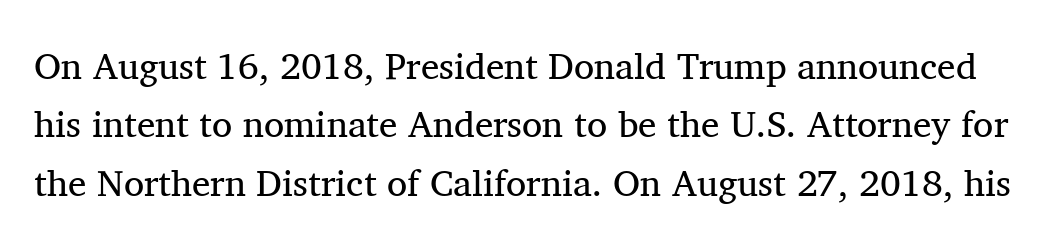
Q: Is the text bold? A: No.
Q: Is the text italic (slanted)? A: No, it is upright.
Q: Is the typeface a serif or a sans-serif typeface? A: Serif.
Q: Is the text underlined? A: No.
Q: Is the spacing between letters normal or unusually wide? A: Normal.
Q: Is the spacing between lines tight, normal or loose? A: Normal.
Q: Width (condensed, normal, or wide)? A: Normal.
Q: Stroke contrast? A: Medium.
Q: x-height? A: Medium.
Q: Monospaced? A: No.
